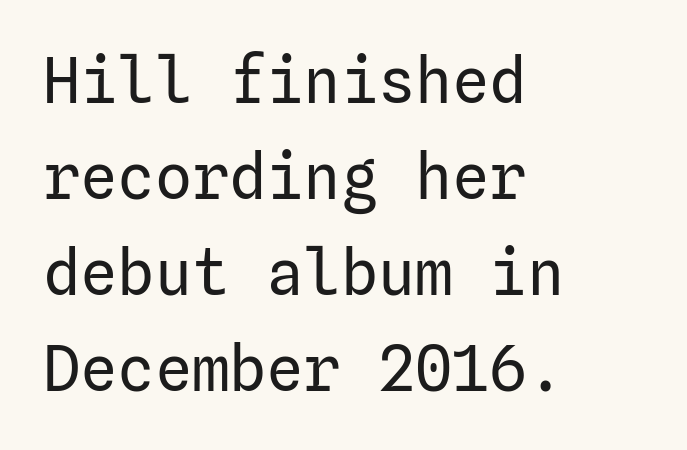
The image shows 62 px regular-weight sans-serif type, upright; set left-aligned, normal line spacing (1.55x), normal letter spacing, not underlined; low stroke contrast and a medium x-height.
